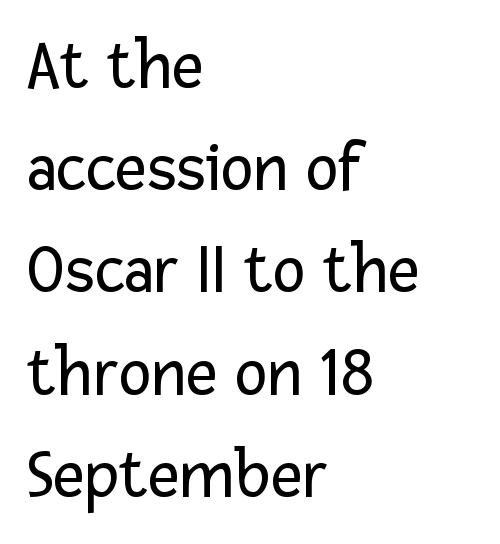
Q: Is the text bold? A: No.
Q: Is the text italic (slanted)? A: No, it is upright.
Q: Is the typeface a serif or a sans-serif typeface? A: Sans-serif.
Q: Is the text underlined? A: No.
Q: How is the paragraph aligned? A: Left-aligned.
Q: Is the spacing between letters normal or unusually wide? A: Normal.
Q: Is the spacing between lines tight, normal or loose? A: Normal.
Q: Width (condensed, normal, or wide)? A: Normal.
Q: Stroke contrast? A: Low.
Q: x-height? A: Medium.
Q: Monospaced? A: No.
